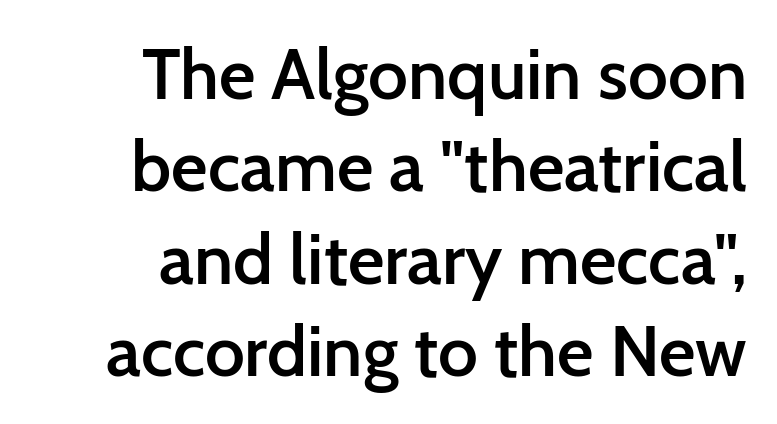
The image shows 71 px semibold sans-serif type, upright; set right-aligned, normal line spacing (1.3x), normal letter spacing, not underlined; low stroke contrast and a medium x-height.
